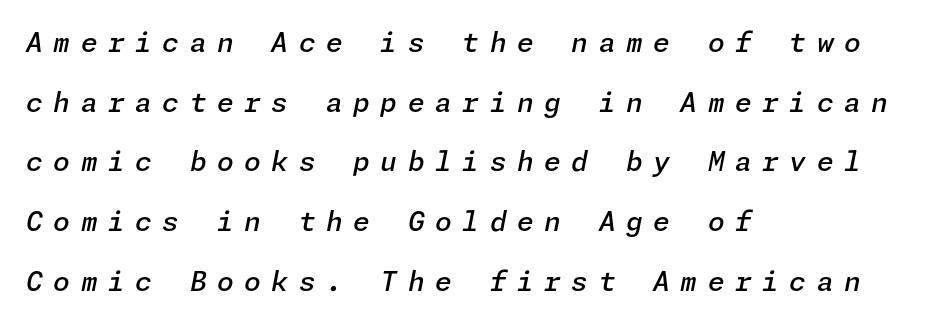
The image shows 27 px text type, italic (leaning right); set left-aligned, loose line spacing (2.21x), unusually wide letter spacing (+0.39 em), not underlined.
